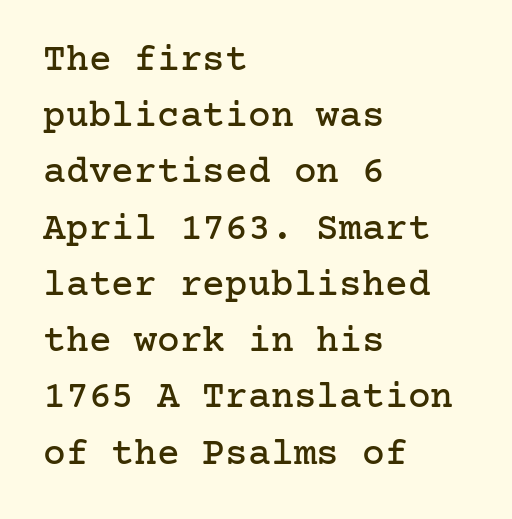
Q: Is the text italic (slanted)? A: No, it is upright.
Q: Is the typeface a serif or a sans-serif typeface? A: Serif.
Q: Is the text underlined? A: No.
Q: How is the paragraph aligned? A: Left-aligned.
Q: Is the spacing between letters normal or unusually wide? A: Normal.
Q: Is the spacing between lines tight, normal or loose? A: Normal.
Q: Width (condensed, normal, or wide)? A: Normal.
Q: Stroke contrast? A: Low.
Q: x-height? A: Medium.
